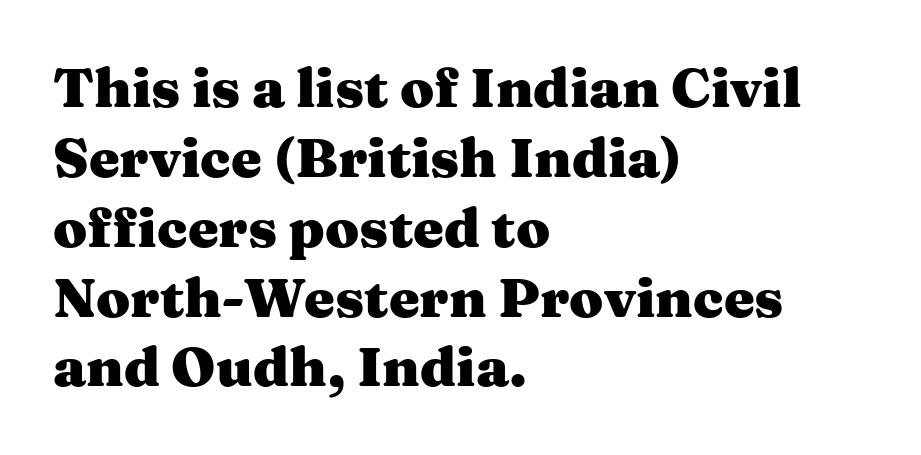
The area under the type is left untouched. The rows are spaced the way most documents space them. Tracking here is standard; glyphs follow each other at the usual distance. The typeface chosen for these lines features serifs. This sample has the flowing, uneven cadence of proportional lettering. If you drew a line through each stem, it would be perfectly vertical.
